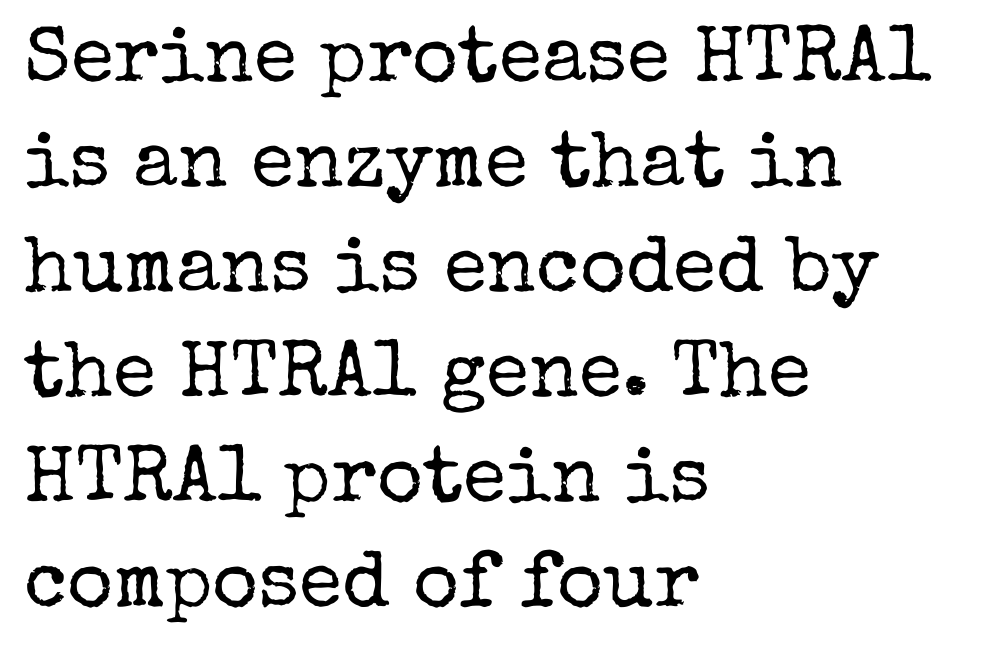
{"serif": "yes", "italic": "no", "bold": "no", "weight": "regular", "width": "normal", "stroke_contrast": "low", "x_height": "medium", "monospaced": "no", "underline": "no", "align": "left", "line_spacing": "normal", "line_spacing_ratio": 1.33, "letter_spacing": "normal", "letter_spacing_em": 0.0, "glyph_px": 79}
